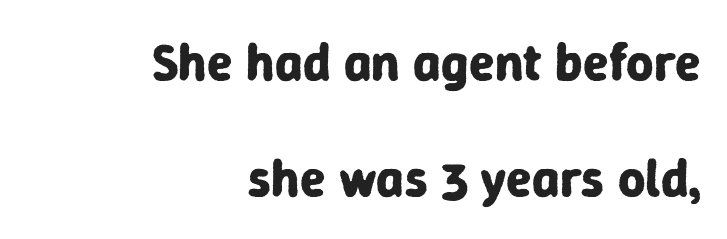
Line endings align vertically; line beginnings do not. Varying glyph widths throughout — classic text-font behaviour. This is sans-serif lettering, the kind often seen on screens and signage. You could call the tracking neutral — neither tight nor loose. How would I describe the line gaps? Wide and relaxed.
